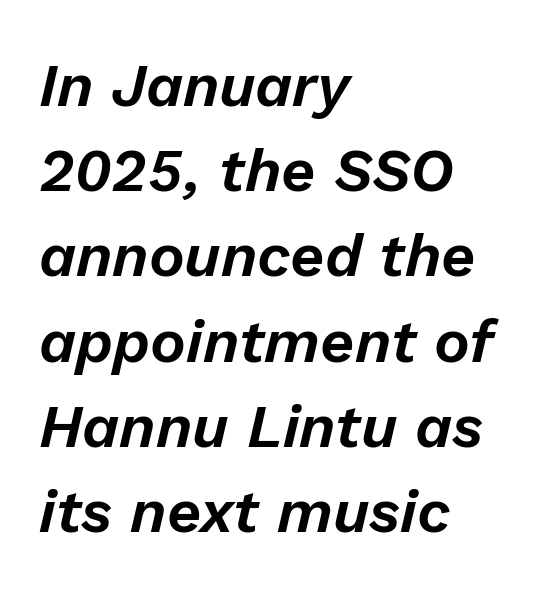
Q: Is the text italic (slanted)? A: Yes, it leans right by about 13 degrees.
Q: Is the text underlined? A: No.
Q: How is the paragraph aligned? A: Left-aligned.
Q: Is the spacing between letters normal or unusually wide? A: Normal.
Q: Is the spacing between lines tight, normal or loose? A: Normal.
Q: Width (condensed, normal, or wide)? A: Normal.
Q: Stroke contrast? A: Low.
Q: x-height? A: Medium.
Q: Monospaced? A: No.
